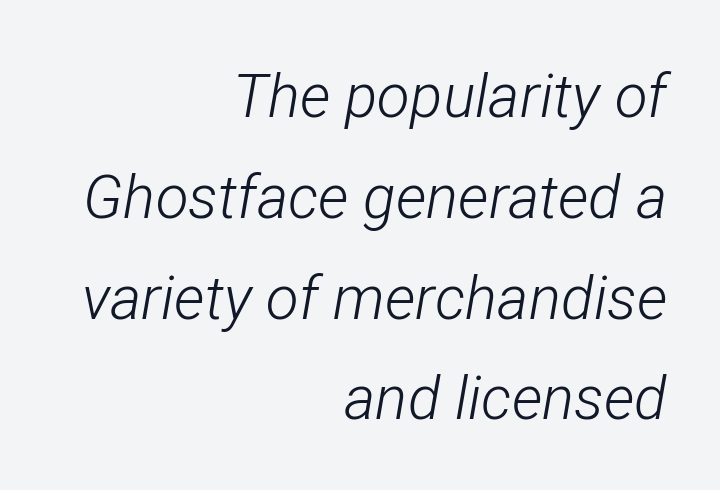
The image shows 60 px light, condensed type, italic (leaning right); set right-aligned, normal line spacing (1.68x), normal letter spacing, not underlined; low stroke contrast and a medium x-height.
